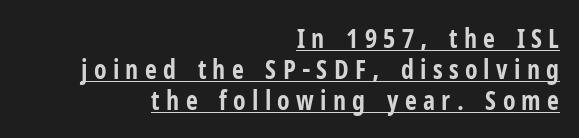
Q: Is the text bold? A: Yes.
Q: Is the text italic (slanted)? A: No, it is upright.
Q: Is the text underlined? A: Yes.
Q: How is the paragraph aligned? A: Right-aligned.
Q: Is the spacing between letters normal or unusually wide? A: Unusually wide.
